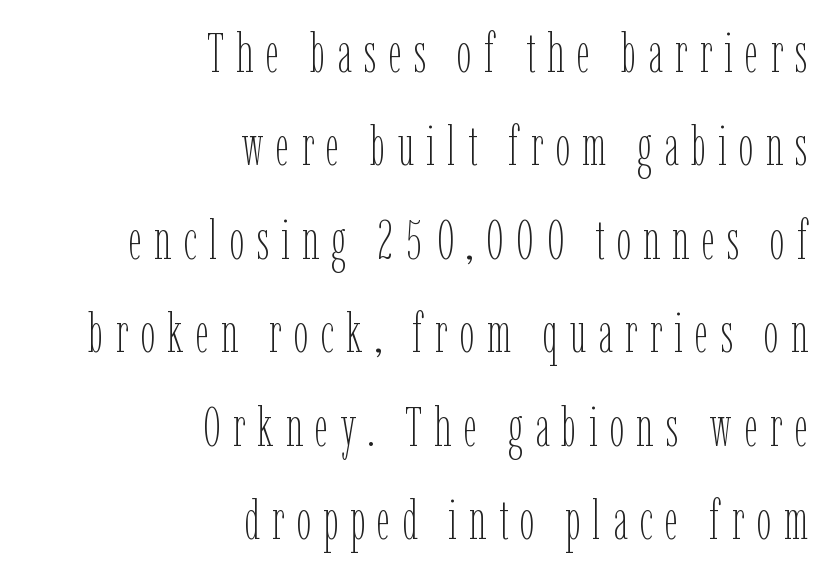
Q: Is the text bold? A: No.
Q: Is the text italic (slanted)? A: No, it is upright.
Q: Is the text underlined? A: No.
Q: How is the paragraph aligned? A: Right-aligned.
Q: Is the spacing between letters normal or unusually wide? A: Unusually wide.
Q: Width (condensed, normal, or wide)? A: Condensed.
Q: Stroke contrast? A: Low.
Q: x-height? A: Medium.
Q: Monospaced? A: No.
